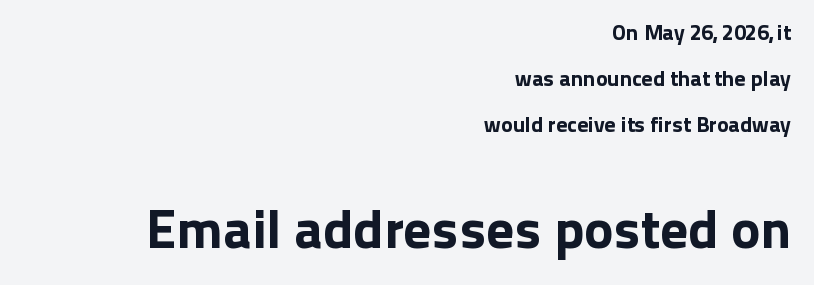
The baseline area is clear. Observe the ordinary spacing: letters are neighbours, not strangers. Quick note: not italic, upright. If you measured baseline to baseline, you'd find a long distance. In CSS terms this would be text-align: right.
